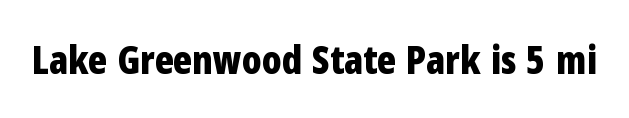
{"serif": "no", "italic": "no", "bold": "yes", "weight": "bold", "width": "condensed", "stroke_contrast": "low", "x_height": "medium", "monospaced": "no", "underline": "no", "letter_spacing": "normal", "letter_spacing_em": 0.0, "glyph_px": 39}
